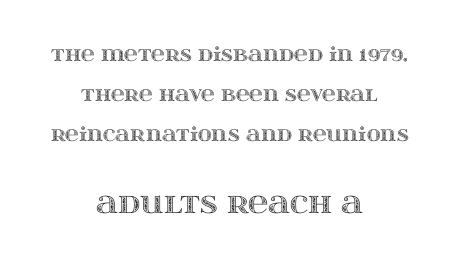
Q: Is the text italic (slanted)? A: No, it is upright.
Q: Is the text underlined? A: No.
Q: How is the paragraph aligned? A: Centered.
Q: Is the spacing between letters normal or unusually wide? A: Normal.
Q: Is the spacing between lines tight, normal or loose? A: Loose.
Q: Which block of text is set in a larger size, the first (top) or the second (bottom)? A: The second (bottom) one.
Q: Width (condensed, normal, or wide)? A: Wide.
Q: x-height? A: Large.
Q: Monospaced? A: No.
